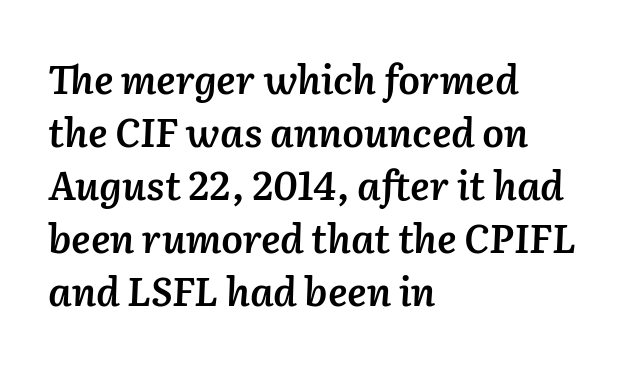
{"italic": "yes", "lean": "right", "slant_degrees": 2, "bold": "semi", "weight": "semibold", "width": "normal", "stroke_contrast": "low", "x_height": "medium", "monospaced": "no", "underline": "no", "align": "left", "line_spacing": "normal", "line_spacing_ratio": 1.36, "letter_spacing": "normal", "letter_spacing_em": 0.0, "glyph_px": 39}
